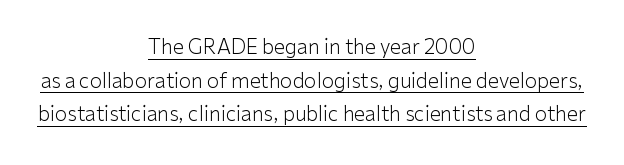
Q: Is the text bold? A: No.
Q: Is the text italic (slanted)? A: No, it is upright.
Q: Is the text underlined? A: Yes.
Q: How is the paragraph aligned? A: Centered.
Q: Is the spacing between letters normal or unusually wide? A: Normal.
Q: Is the spacing between lines tight, normal or loose? A: Normal.
